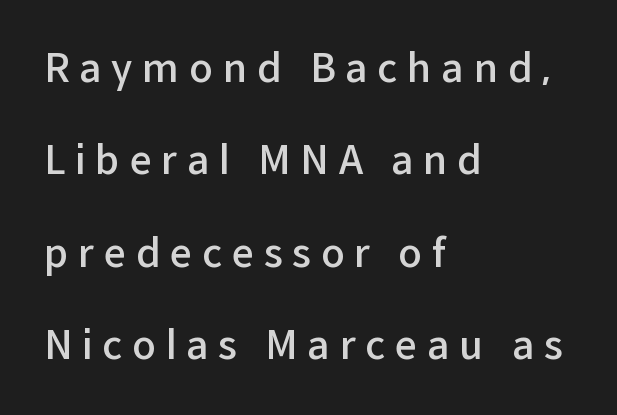
Q: Is the text bold? A: Semi-bold.
Q: Is the text italic (slanted)? A: No, it is upright.
Q: Is the typeface a serif or a sans-serif typeface? A: Sans-serif.
Q: Is the text underlined? A: No.
Q: How is the paragraph aligned? A: Left-aligned.
Q: Is the spacing between letters normal or unusually wide? A: Unusually wide.
Q: Is the spacing between lines tight, normal or loose? A: Loose.
Q: Width (condensed, normal, or wide)? A: Normal.
Q: Stroke contrast? A: Low.
Q: x-height? A: Medium.
Q: Monospaced? A: No.
